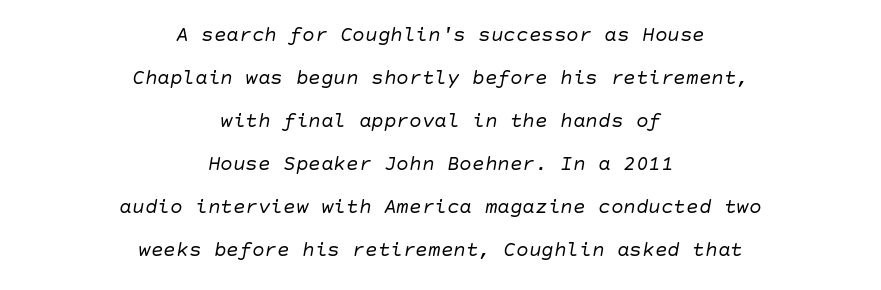
{"italic": "yes", "lean": "right", "slant_degrees": 10, "bold": "no", "underline": "no", "align": "center", "line_spacing": "loose", "line_spacing_ratio": 2.05, "letter_spacing": "normal", "letter_spacing_em": 0.0, "glyph_px": 21}
